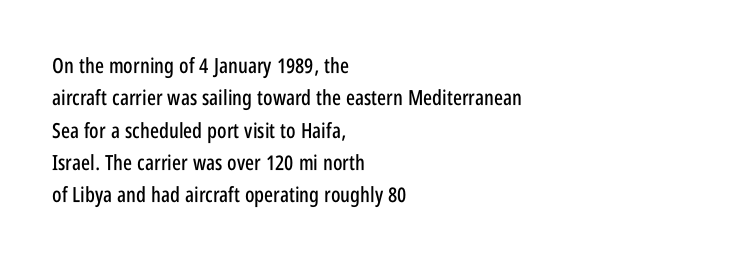
Q: Is the text italic (slanted)? A: No, it is upright.
Q: Is the text underlined? A: No.
Q: How is the paragraph aligned? A: Left-aligned.
Q: Is the spacing between letters normal or unusually wide? A: Normal.
Q: Is the spacing between lines tight, normal or loose? A: Normal.
